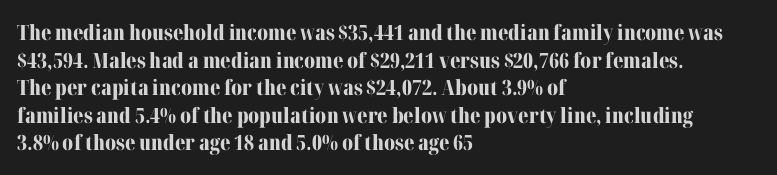
Q: Is the text bold? A: Yes.
Q: Is the text italic (slanted)? A: No, it is upright.
Q: Is the text underlined? A: No.
Q: How is the paragraph aligned? A: Left-aligned.
Q: Is the spacing between letters normal or unusually wide? A: Normal.
Q: Is the spacing between lines tight, normal or loose? A: Normal.
